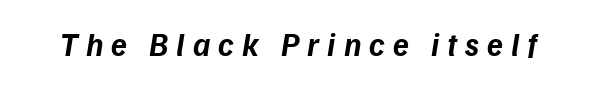
Q: Is the text bold? A: Yes.
Q: Is the typeface a serif or a sans-serif typeface? A: Sans-serif.
Q: Is the text underlined? A: No.
Q: Is the spacing between letters normal or unusually wide? A: Unusually wide.
Q: Width (condensed, normal, or wide)? A: Normal.
Q: Stroke contrast? A: Low.
Q: x-height? A: Medium.
Q: Monospaced? A: No.
